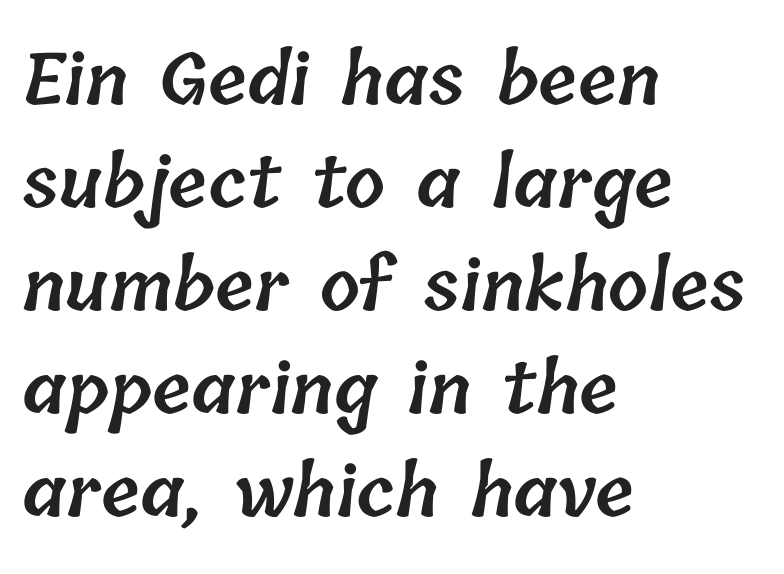
Is the type bold? Partly — it's a semibold, heavier than regular but not fully bold. This sample has the flowing, uneven cadence of proportional lettering. The lines sit at an ordinary, default distance from one another. The zone under the glyphs is completely vacant. The ragged edge is on the right, which tells us the setting is flush left. Students, note that the glyphs here touch the page at normal intervals.
